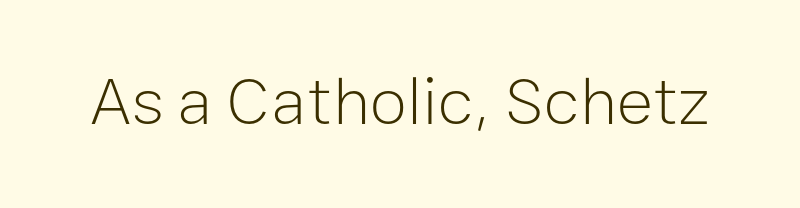
{"serif": "no", "italic": "no", "bold": "no", "weight": "light", "width": "normal", "stroke_contrast": "low", "x_height": "medium", "monospaced": "no", "underline": "no", "letter_spacing": "normal", "letter_spacing_em": 0.0, "glyph_px": 68}
